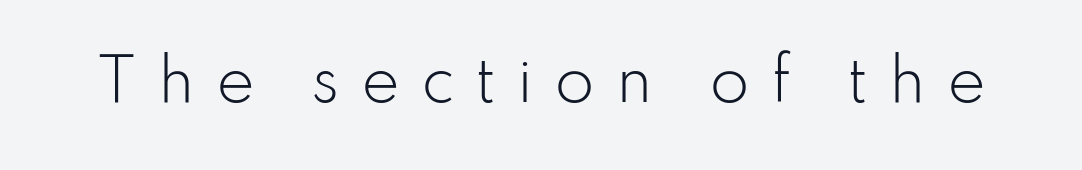
The letters stand straight up with perfectly vertical stems. Students, note that the glyphs here are deliberately spaced far apart. The letterforms sit at book weight or below. The foot of each line stays bare and open.
